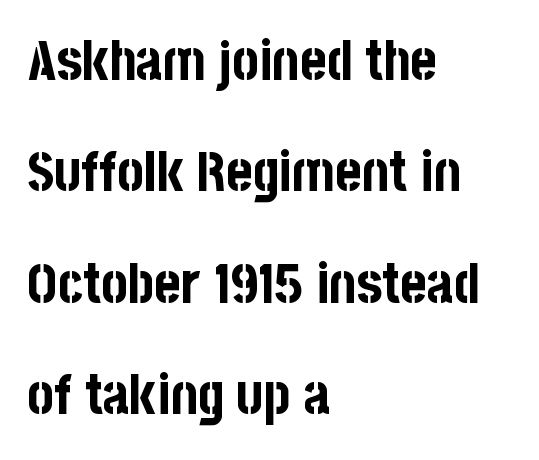
{"serif": "no", "italic": "no", "bold": "yes", "weight": "bold", "width": "condensed", "stroke_contrast": "low", "x_height": "large", "monospaced": "no", "underline": "no", "align": "left", "line_spacing": "loose", "line_spacing_ratio": 1.99, "letter_spacing": "normal", "letter_spacing_em": 0.0, "glyph_px": 56}
